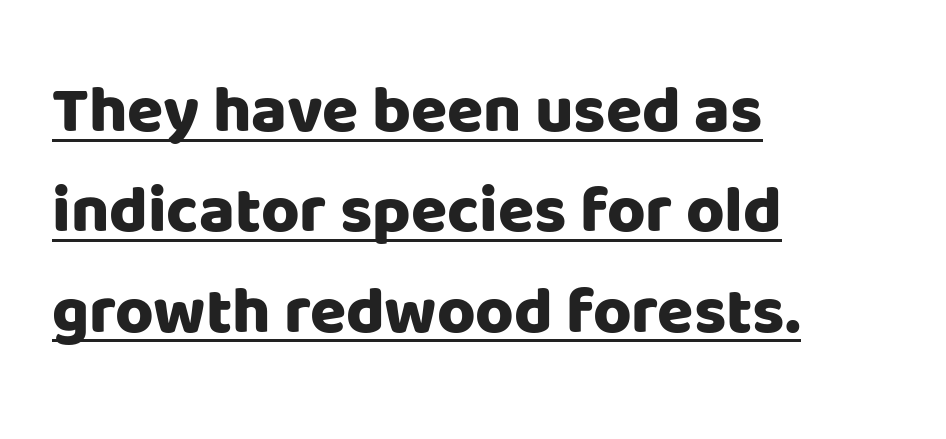
The image shows 66 px heavy sans-serif type, upright; set left-aligned, normal line spacing (1.52x), normal letter spacing, underlined; low stroke contrast and a large x-height.
